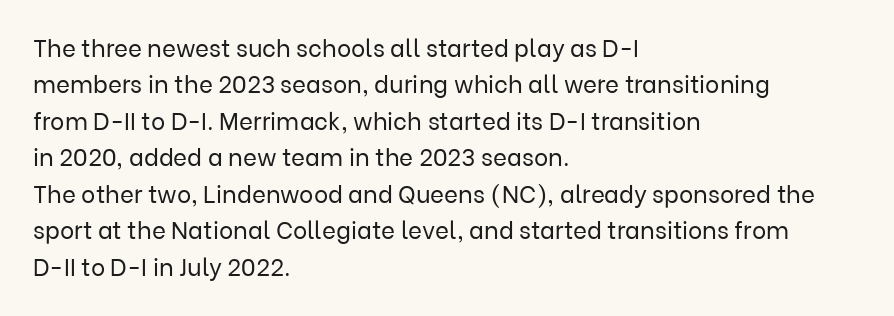
{"italic": "no", "bold": "no", "underline": "no", "align": "left", "line_spacing": "normal", "line_spacing_ratio": 1.52, "letter_spacing": "normal", "letter_spacing_em": 0.0, "glyph_px": 24}
